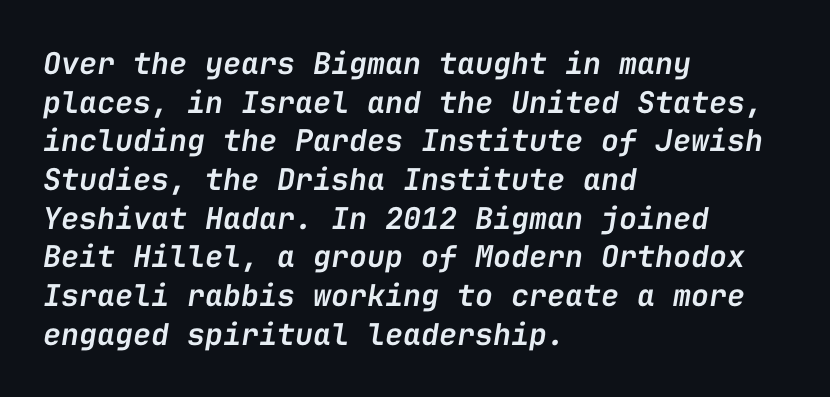
The image shows 30 px semibold type, italic (leaning right), monospaced; set left-aligned, normal line spacing (1.29x), normal letter spacing, not underlined; low stroke contrast and a medium x-height.
